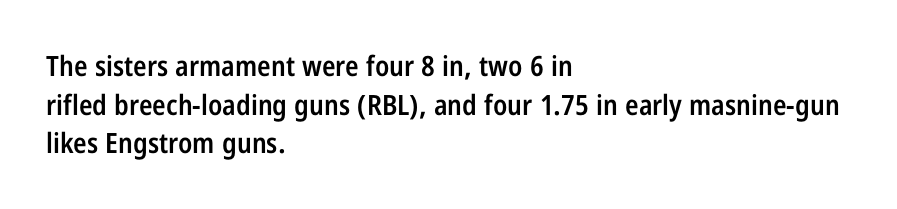
Q: Is the text bold? A: Semi-bold.
Q: Is the text italic (slanted)? A: No, it is upright.
Q: Is the typeface a serif or a sans-serif typeface? A: Sans-serif.
Q: Is the text underlined? A: No.
Q: How is the paragraph aligned? A: Left-aligned.
Q: Is the spacing between letters normal or unusually wide? A: Normal.
Q: Is the spacing between lines tight, normal or loose? A: Normal.
Q: Width (condensed, normal, or wide)? A: Condensed.
Q: Stroke contrast? A: Low.
Q: x-height? A: Medium.
Q: Monospaced? A: No.
